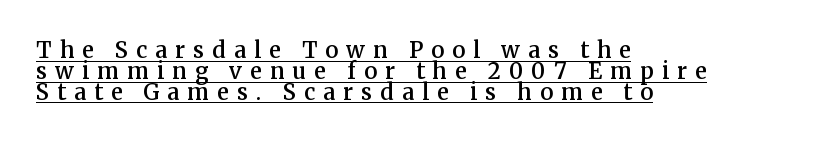
{"italic": "no", "bold": "semi", "underline": "yes", "align": "left", "line_spacing": "tight", "line_spacing_ratio": 0.95, "letter_spacing": "wide", "letter_spacing_em": 0.37, "glyph_px": 22}
